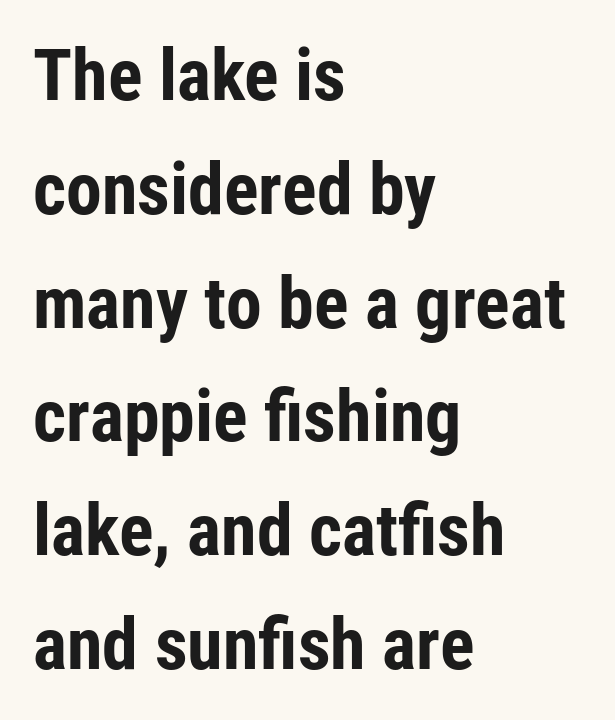
{"serif": "no", "italic": "no", "bold": "yes", "weight": "bold", "width": "condensed", "stroke_contrast": "low", "x_height": "medium", "monospaced": "no", "underline": "no", "align": "left", "line_spacing": "normal", "line_spacing_ratio": 1.58, "letter_spacing": "normal", "letter_spacing_em": 0.0, "glyph_px": 72}
